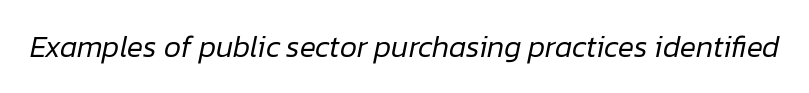
Q: Is the text bold? A: No.
Q: Is the text italic (slanted)? A: Yes, it leans right by about 12 degrees.
Q: Is the text underlined? A: No.
Q: Is the spacing between letters normal or unusually wide? A: Normal.
Q: Width (condensed, normal, or wide)? A: Normal.
Q: Stroke contrast? A: Low.
Q: x-height? A: Medium.
Q: Monospaced? A: No.
